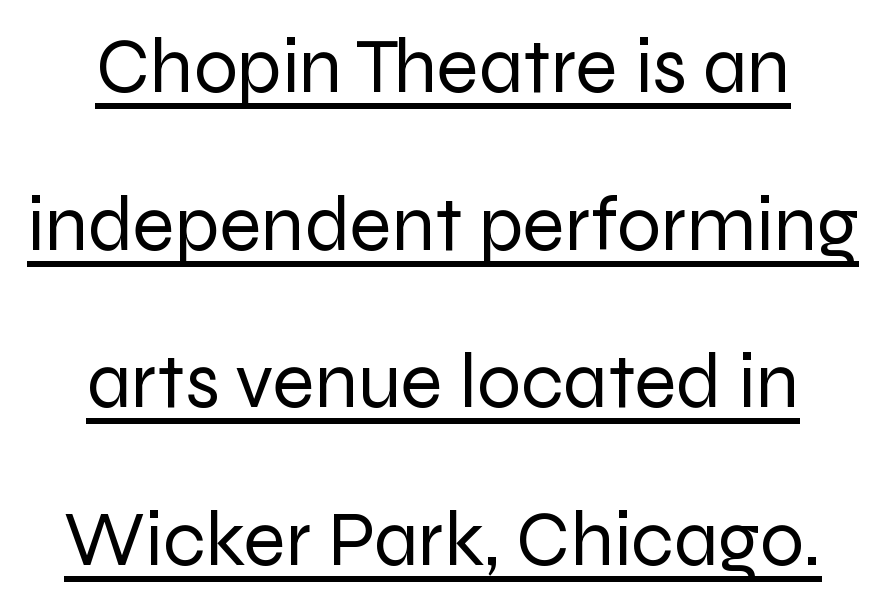
Q: Is the text bold? A: No.
Q: Is the text italic (slanted)? A: No, it is upright.
Q: Is the typeface a serif or a sans-serif typeface? A: Sans-serif.
Q: Is the text underlined? A: Yes.
Q: How is the paragraph aligned? A: Centered.
Q: Is the spacing between letters normal or unusually wide? A: Normal.
Q: Is the spacing between lines tight, normal or loose? A: Loose.
Q: Width (condensed, normal, or wide)? A: Normal.
Q: Stroke contrast? A: Low.
Q: x-height? A: Medium.
Q: Monospaced? A: No.
